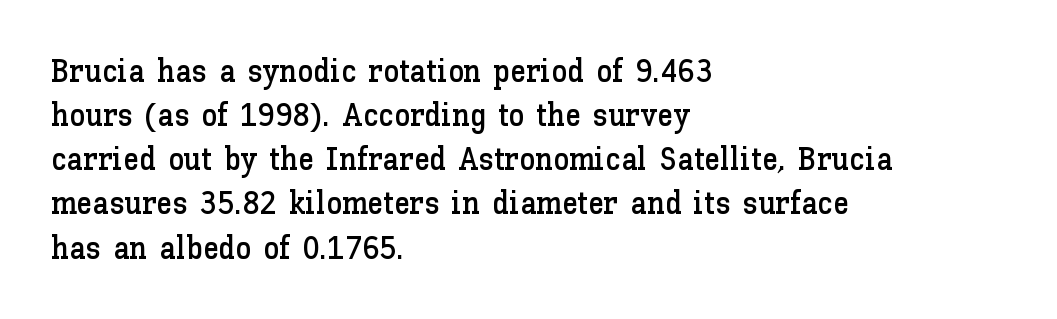
The zone under the glyphs is completely vacant. The letterforms sit shoulder to shoulder at normal distance. Notice how the passage keeps a crisp vertical edge on the left only. Vertical spacing — default.
